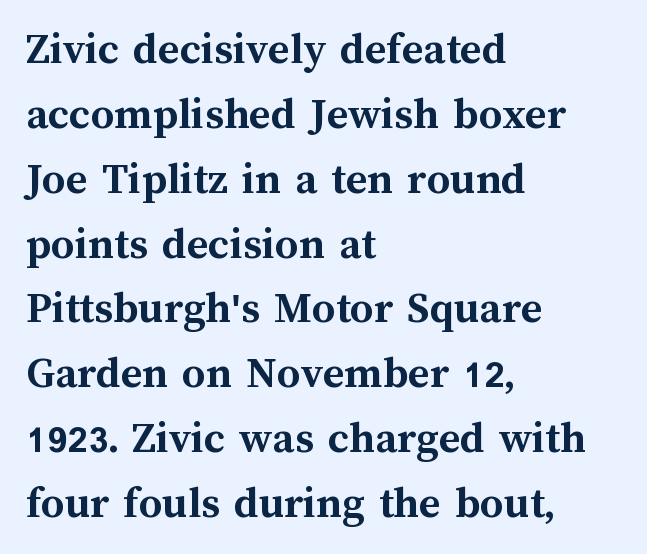
In terms of posture, this sample is upright. No extra tracking has been applied to these lines. Interline gaps are of average width in this sample. Every letter is thick-stroked: bold, no question.
